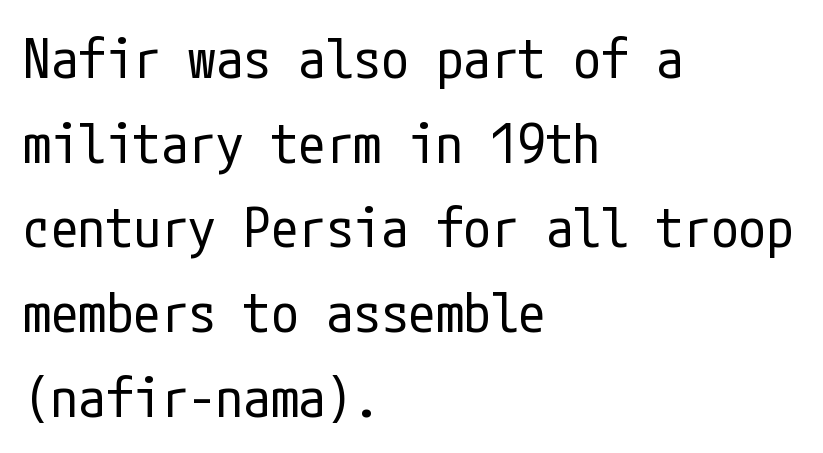
The image shows 55 px regular-weight, condensed sans-serif type, upright; set left-aligned, normal line spacing (1.54x), normal letter spacing, not underlined; low stroke contrast and a medium x-height.
